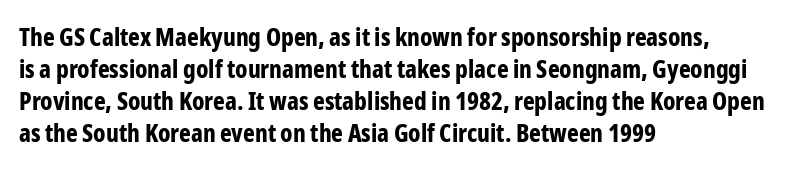
Q: Is the text bold? A: Yes.
Q: Is the text italic (slanted)? A: No, it is upright.
Q: Is the text underlined? A: No.
Q: How is the paragraph aligned? A: Left-aligned.
Q: Is the spacing between letters normal or unusually wide? A: Normal.
Q: Is the spacing between lines tight, normal or loose? A: Normal.
